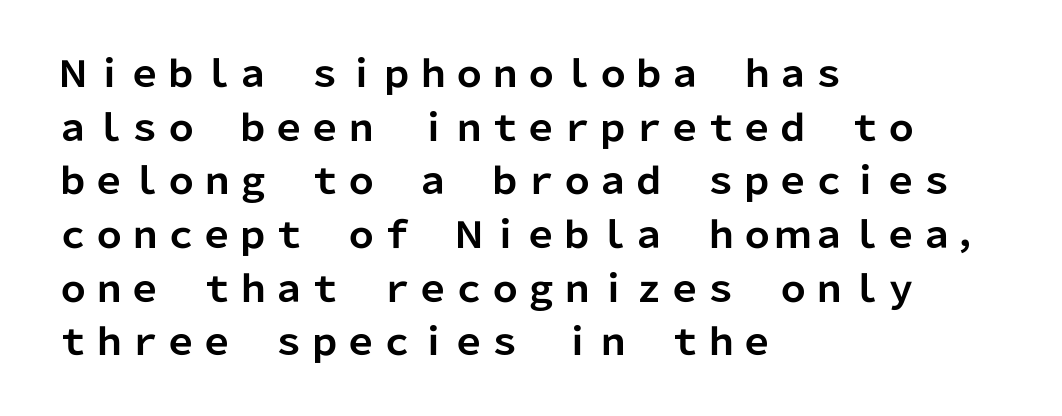
Compared with typical paragraphs, the rows here are spaced about the same. It's the straight-up-and-down kind of type. Each letter's strokes conclude bluntly, with no projecting serifs. Inter-character spacing is left at the font's built-in metrics.
